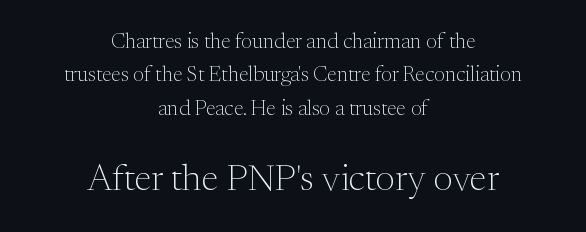
The image shows 37 px light serif type, upright; set centered, normal line spacing (1.59x), normal letter spacing, not underlined; the second (bottom) block is 1.76x larger; medium stroke contrast and a medium x-height.
